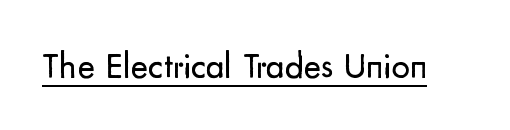
{"serif": "no", "italic": "no", "bold": "no", "weight": "regular", "width": "normal", "stroke_contrast": "low", "x_height": "small", "monospaced": "no", "underline": "yes", "letter_spacing": "normal", "letter_spacing_em": 0.0, "glyph_px": 37}
